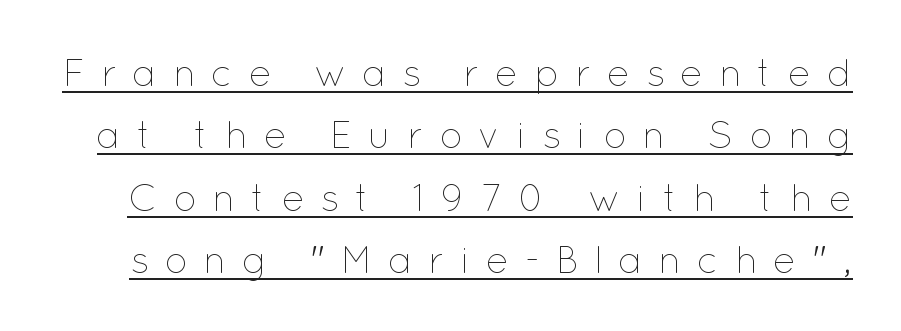
Q: Is the text bold? A: No.
Q: Is the text italic (slanted)? A: No, it is upright.
Q: Is the text underlined? A: Yes.
Q: Is the spacing between letters normal or unusually wide? A: Unusually wide.
Q: Is the spacing between lines tight, normal or loose? A: Normal.
Q: Width (condensed, normal, or wide)? A: Normal.
Q: Stroke contrast? A: Low.
Q: x-height? A: Medium.
Q: Monospaced? A: No.
